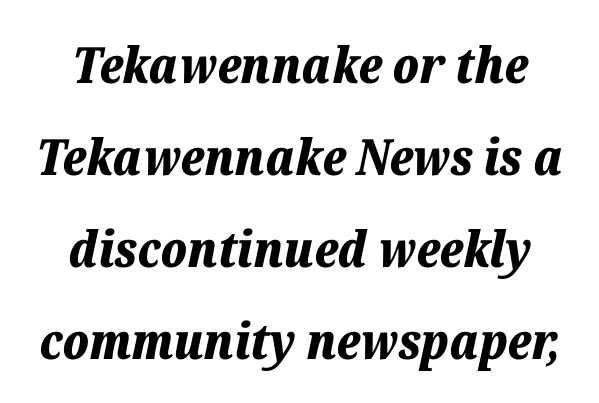
{"italic": "yes", "lean": "right", "slant_degrees": 12, "bold": "yes", "weight": "bold", "width": "normal", "stroke_contrast": "low", "x_height": "medium", "monospaced": "no", "underline": "no", "line_spacing_ratio": 1.84, "letter_spacing": "normal", "letter_spacing_em": 0.0, "glyph_px": 50}
